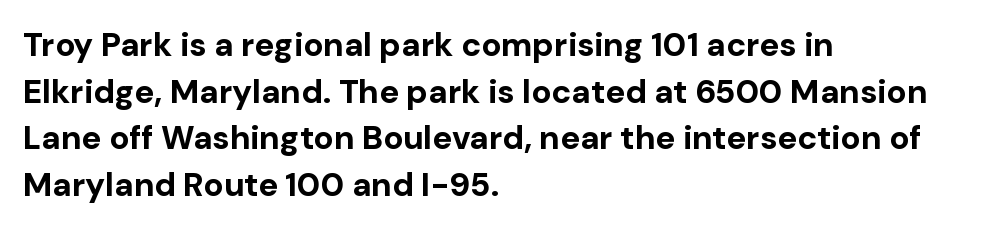
Q: Is the text bold? A: Yes.
Q: Is the text italic (slanted)? A: No, it is upright.
Q: Is the typeface a serif or a sans-serif typeface? A: Sans-serif.
Q: Is the text underlined? A: No.
Q: How is the paragraph aligned? A: Left-aligned.
Q: Is the spacing between letters normal or unusually wide? A: Normal.
Q: Is the spacing between lines tight, normal or loose? A: Normal.
Q: Width (condensed, normal, or wide)? A: Normal.
Q: Stroke contrast? A: Low.
Q: x-height? A: Medium.
Q: Monospaced? A: No.
